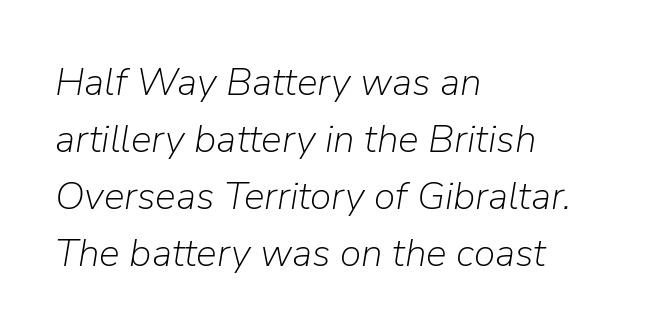
Q: Is the text bold? A: No.
Q: Is the text italic (slanted)? A: Yes, it leans right by about 9 degrees.
Q: Is the text underlined? A: No.
Q: How is the paragraph aligned? A: Left-aligned.
Q: Is the spacing between letters normal or unusually wide? A: Normal.
Q: Is the spacing between lines tight, normal or loose? A: Normal.
Q: Width (condensed, normal, or wide)? A: Normal.
Q: Stroke contrast? A: Low.
Q: x-height? A: Medium.
Q: Monospaced? A: No.
